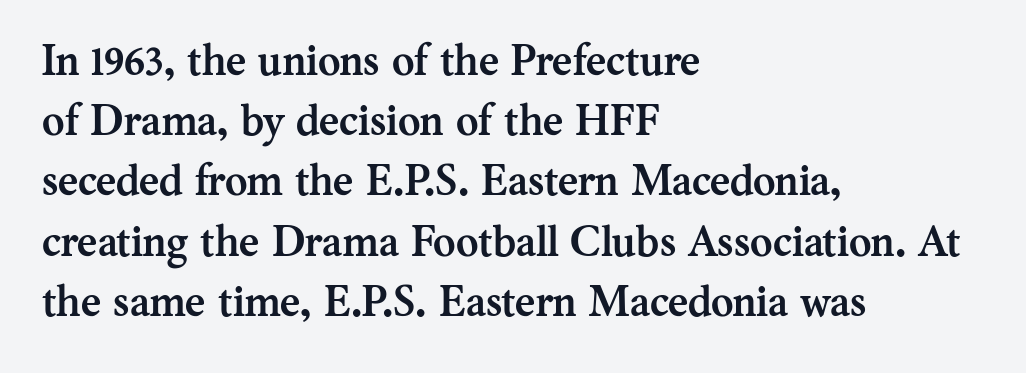
A typesetter would mark this as roman, not italic. The face used here is rendered with its standard letterfit. The glyphs have the mass of a bold cut. You could not count columns in this text — the font is proportionally spaced.
